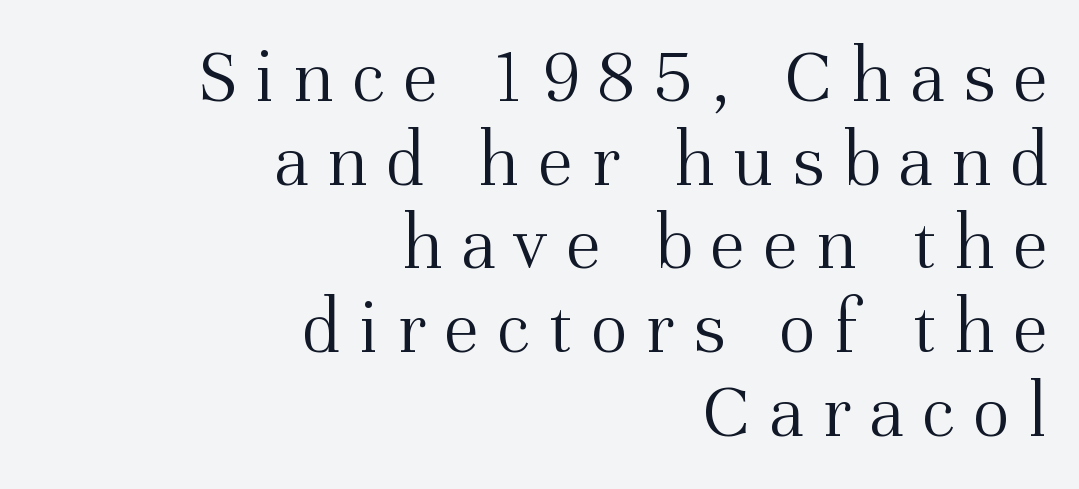
The image shows 79 px light serif type, upright; set right-aligned, tight line spacing (1.06x), unusually wide letter spacing (+0.23 em), not underlined; medium stroke contrast and a medium x-height.
